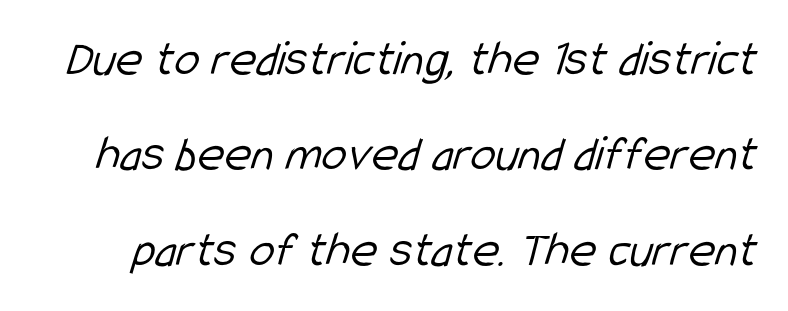
The image shows 51 px light, condensed sans-serif type; set line spacing 1.87x, normal letter spacing, not underlined; low stroke contrast and a medium x-height.
